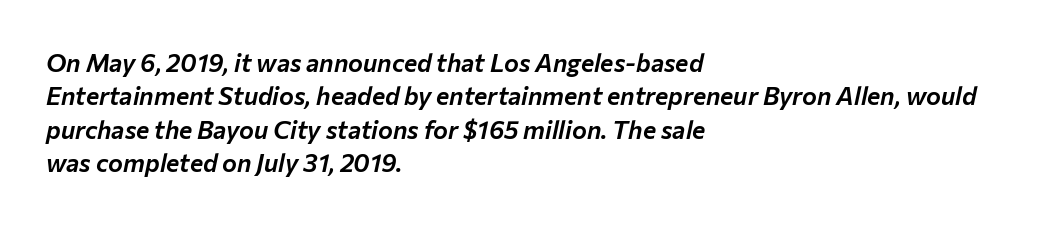
The image shows 25 px text type, italic (leaning right); set left-aligned, normal line spacing (1.34x), normal letter spacing, not underlined.
